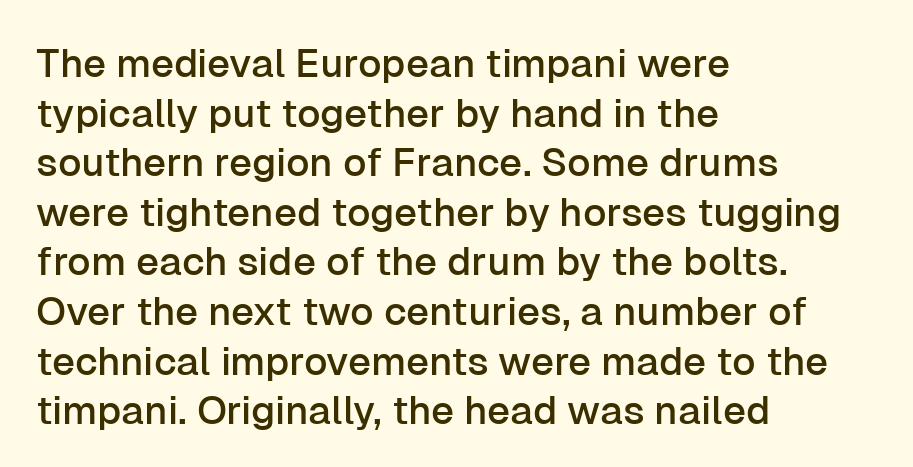
The image shows 40 px sans-serif type, upright; set left-aligned, line spacing 1.24x, normal letter spacing, not underlined; low stroke contrast and a medium x-height.
